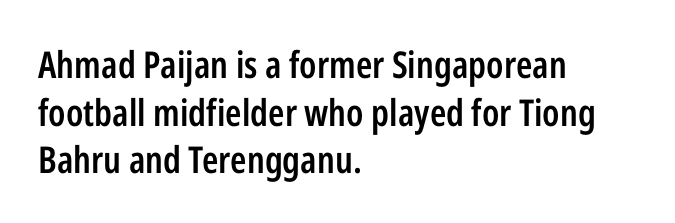
This is the in-between weight designers call semibold or demi. Nobody drew a line under any word here. Leading matches the norm, producing a regular column. The type family on display is of the sans-serif kind.
